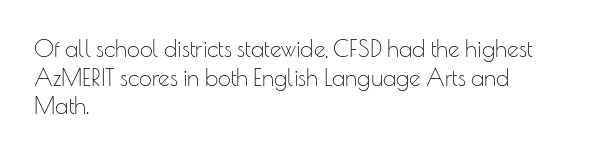
{"italic": "no", "bold": "no", "underline": "no", "align": "left", "line_spacing_ratio": 1.24, "letter_spacing": "normal", "letter_spacing_em": 0.0, "glyph_px": 23}
